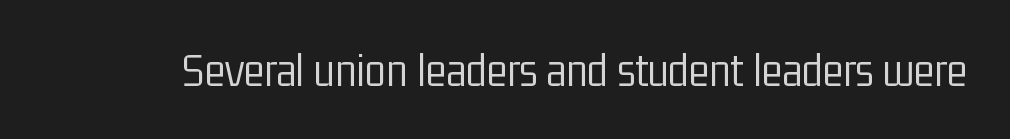
{"serif": "no", "italic": "no", "bold": "no", "weight": "light", "width": "condensed", "stroke_contrast": "low", "x_height": "medium", "monospaced": "no", "underline": "no", "letter_spacing": "normal", "letter_spacing_em": 0.0, "glyph_px": 48}
